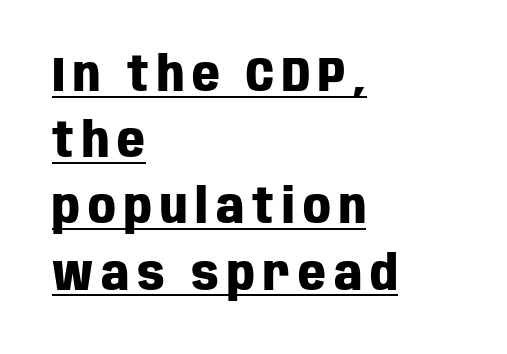
{"serif": "no", "italic": "no", "bold": "yes", "weight": "heavy", "width": "condensed", "stroke_contrast": "low", "x_height": "large", "monospaced": "no", "underline": "yes", "align": "left", "line_spacing": "normal", "line_spacing_ratio": 1.38, "glyph_px": 48}
